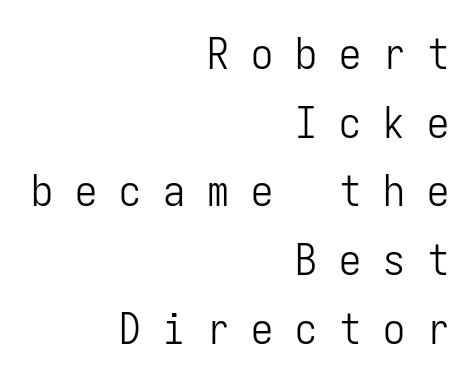
The strokes are not fattened; the text isn't bold. Spacing verdict: monospaced, one width for all characters. Words appear elongated and porous because spacing is wide. Compared with a flush-left layout, this one pins lines to the opposite, right side. The passage shown is not underscored anywhere.
